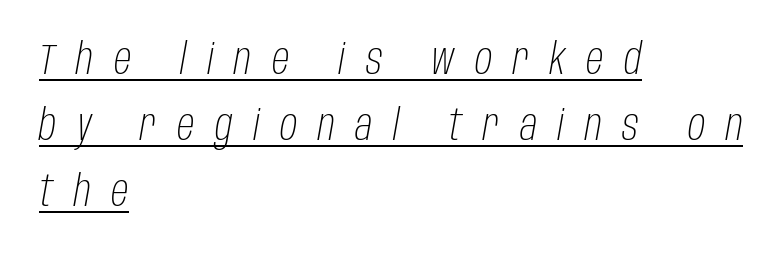
An italicized treatment has been applied to the whole sample. Every word sits above its own underline. Is the block centered? No — it sits flush against the left margin. Note the varied advance widths — an 'i' is clearly narrower than an 'm'. Summary of weight: not heavy and not bold. Does extra space separate the letters? Yes, quite a lot of it.
